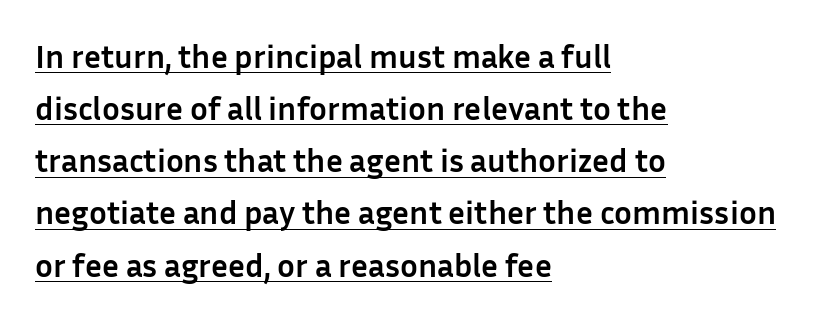
What's the leading like? Ordinary, nothing unusual. Is this a fixed-width face? No — the glyphs have proportional, varying widths. Layout note: lines flush left. The type is set solid horizontally, with unmodified tracking. Heavy, bold letterforms. Ascenders rise straight up at ninety degrees.
